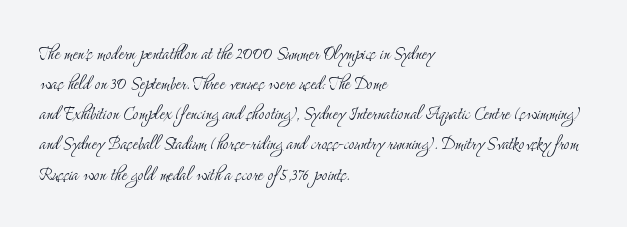
{"bold": "no", "underline": "no", "align": "left", "line_spacing": "normal", "line_spacing_ratio": 1.37, "letter_spacing": "normal", "letter_spacing_em": 0.0, "glyph_px": 22}
